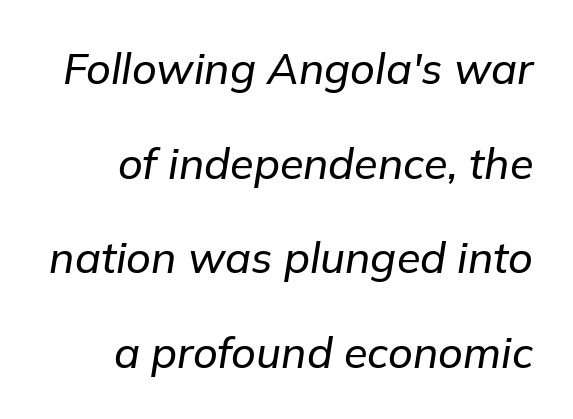
Q: Is the text italic (slanted)? A: Yes, it leans right by about 9 degrees.
Q: Is the text underlined? A: No.
Q: Is the spacing between letters normal or unusually wide? A: Normal.
Q: Is the spacing between lines tight, normal or loose? A: Loose.
Q: Width (condensed, normal, or wide)? A: Normal.
Q: Stroke contrast? A: Low.
Q: x-height? A: Medium.
Q: Monospaced? A: No.
